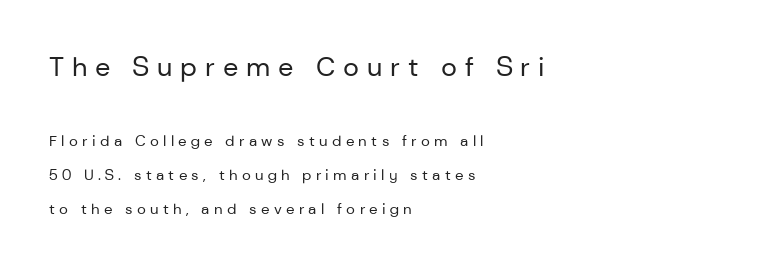
The passage shown begins with its larger block and ends with its smaller one. The typeface has the unassuming heft of standard copy or less. Is the block centered? No — it sits flush against the left margin. Each word looks stretched out because of the extra space between its letters.
